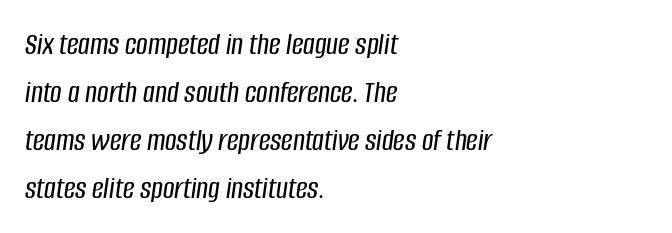
Check under the words: just untouched page. Successive baselines arrive at the customary interval. The paragraph has a hard left edge and a soft right edge. The passage shown is typed in a proportional face where columns would drift. The face used here is rendered with its standard letterfit.
